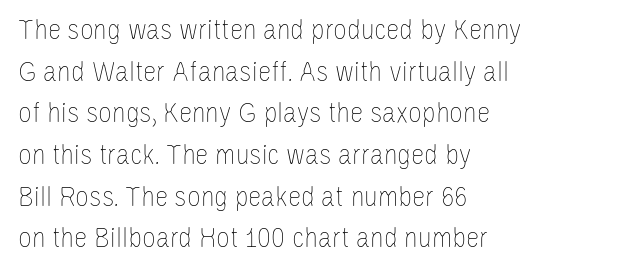
{"italic": "no", "bold": "no", "weight": "thin", "width": "condensed", "stroke_contrast": "low", "x_height": "large", "monospaced": "no", "underline": "no", "align": "left", "line_spacing": "normal", "line_spacing_ratio": 1.39, "letter_spacing": "normal", "letter_spacing_em": 0.0, "glyph_px": 30}
